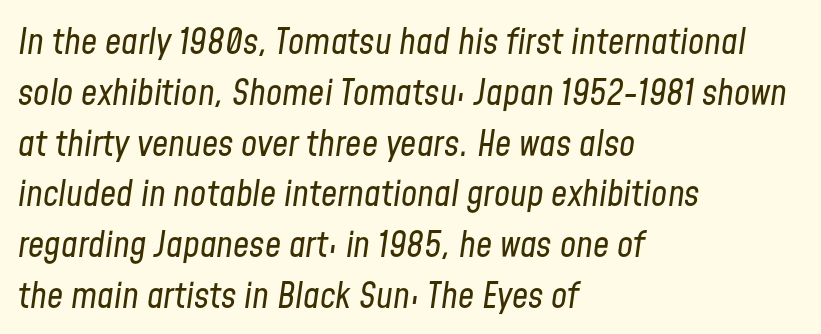
Q: Is the text bold? A: No.
Q: Is the text italic (slanted)? A: Yes, it leans right by about 8 degrees.
Q: Is the text underlined? A: No.
Q: How is the paragraph aligned? A: Left-aligned.
Q: Is the spacing between letters normal or unusually wide? A: Normal.
Q: Is the spacing between lines tight, normal or loose? A: Normal.
Q: Width (condensed, normal, or wide)? A: Condensed.
Q: Stroke contrast? A: Low.
Q: x-height? A: Medium.
Q: Monospaced? A: No.
